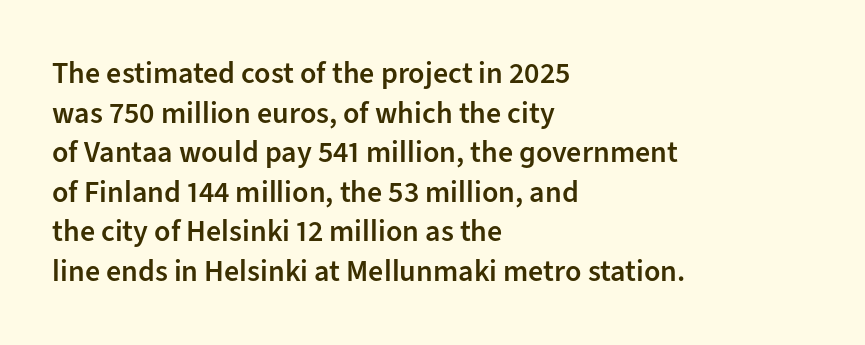
The image shows 30 px semibold sans-serif type, upright; set left-aligned, normal line spacing (1.32x), normal letter spacing, not underlined; low stroke contrast and a medium x-height.
